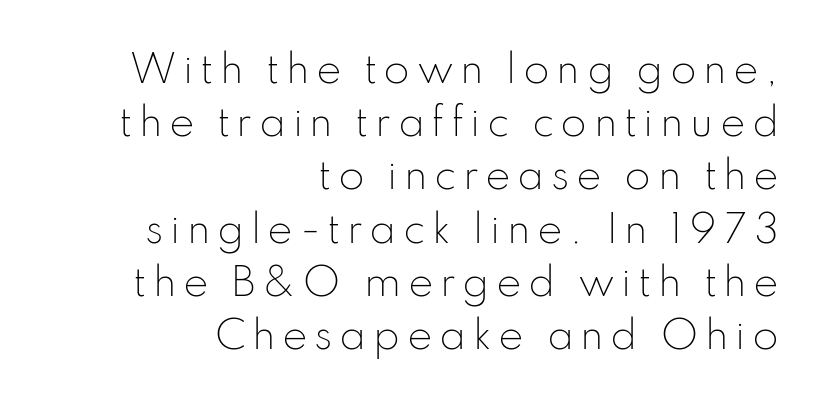
The specimen omits any rule beneath the text block's lines. Short and long lines alike share a common ending point at right. Interline gaps are of average width in this sample. The letterforms sit at book weight or below.
